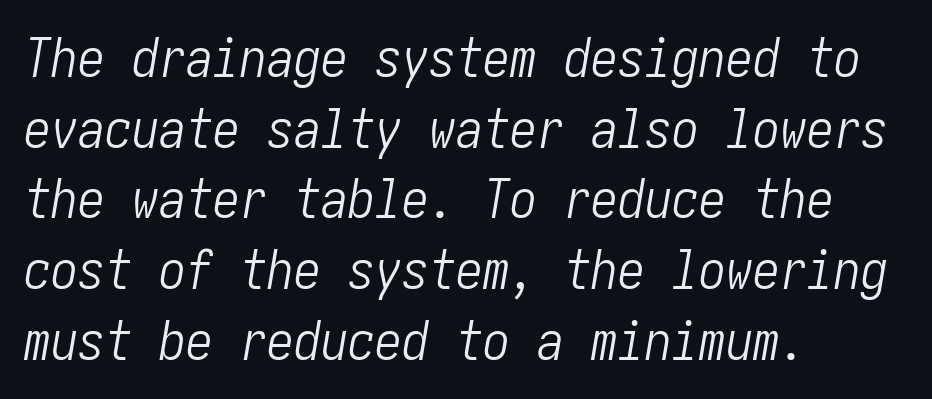
The image shows 54 px light, condensed type, italic (leaning right); set left-aligned, normal line spacing (1.31x), normal letter spacing, not underlined; low stroke contrast and a medium x-height.
